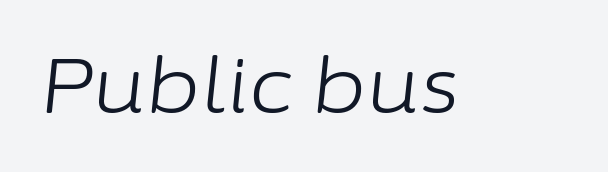
{"italic": "yes", "lean": "right", "slant_degrees": 6, "bold": "no", "weight": "light", "width": "normal", "stroke_contrast": "low", "x_height": "medium", "monospaced": "no", "underline": "no", "letter_spacing": "normal", "letter_spacing_em": 0.0, "glyph_px": 77}
